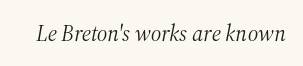
Q: Is the text bold? A: No.
Q: Is the text italic (slanted)? A: Yes, it leans right by about 12 degrees.
Q: Is the text underlined? A: No.
Q: Is the spacing between letters normal or unusually wide? A: Normal.
